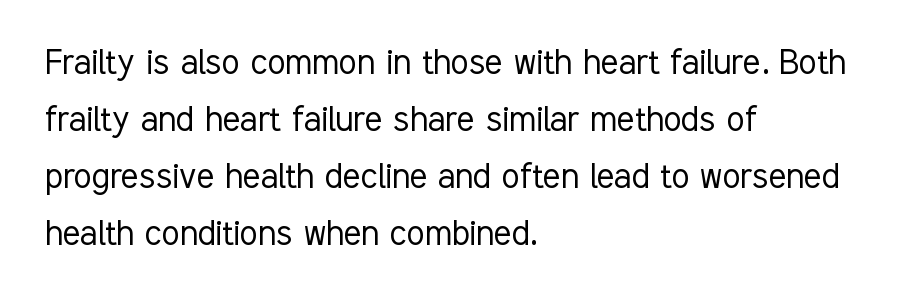
Q: Is the text bold? A: No.
Q: Is the text italic (slanted)? A: No, it is upright.
Q: Is the typeface a serif or a sans-serif typeface? A: Sans-serif.
Q: Is the text underlined? A: No.
Q: How is the paragraph aligned? A: Left-aligned.
Q: Is the spacing between letters normal or unusually wide? A: Normal.
Q: Is the spacing between lines tight, normal or loose? A: Normal.
Q: Width (condensed, normal, or wide)? A: Condensed.
Q: Stroke contrast? A: Low.
Q: x-height? A: Medium.
Q: Monospaced? A: No.
